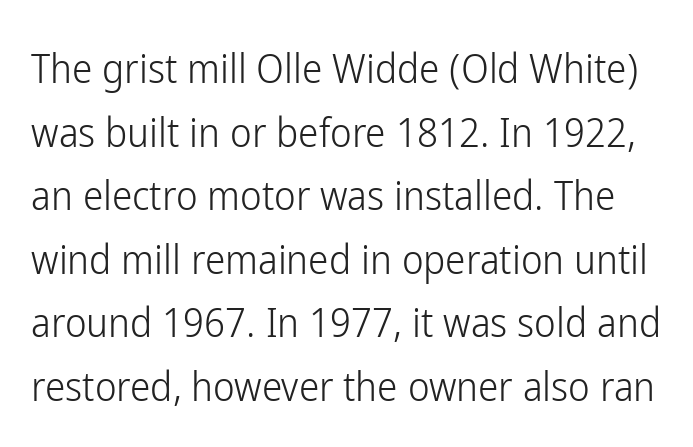
Q: Is the text bold? A: No.
Q: Is the text italic (slanted)? A: No, it is upright.
Q: Is the typeface a serif or a sans-serif typeface? A: Sans-serif.
Q: Is the text underlined? A: No.
Q: Is the spacing between letters normal or unusually wide? A: Normal.
Q: Is the spacing between lines tight, normal or loose? A: Normal.
Q: Width (condensed, normal, or wide)? A: Condensed.
Q: Stroke contrast? A: Low.
Q: x-height? A: Medium.
Q: Monospaced? A: No.
